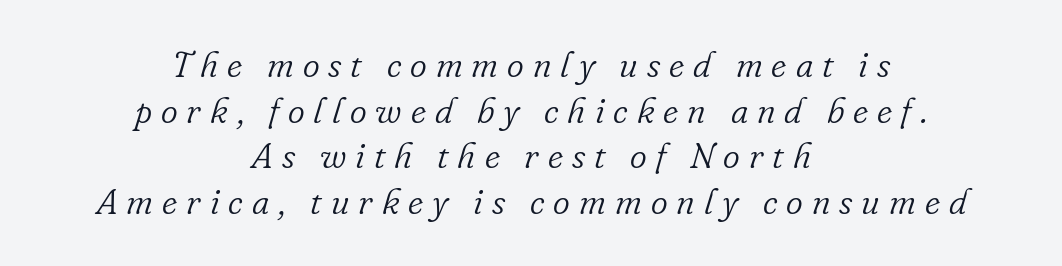
The image shows 36 px light serif type, italic (leaning right); set centered, normal line spacing (1.27x), unusually wide letter spacing (+0.25 em), not underlined; low stroke contrast and a small x-height.
